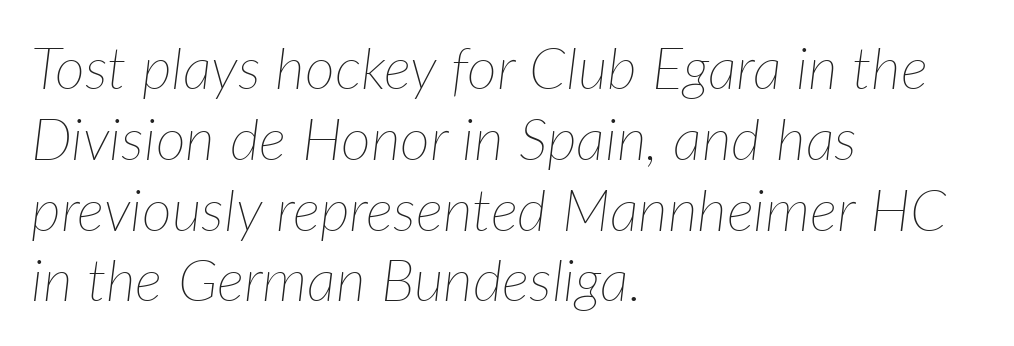
{"italic": "yes", "lean": "right", "slant_degrees": 7, "bold": "no", "weight": "thin", "width": "normal", "stroke_contrast": "low", "x_height": "medium", "monospaced": "no", "underline": "no", "align": "left", "line_spacing_ratio": 1.22, "letter_spacing": "normal", "letter_spacing_em": 0.0, "glyph_px": 58}
